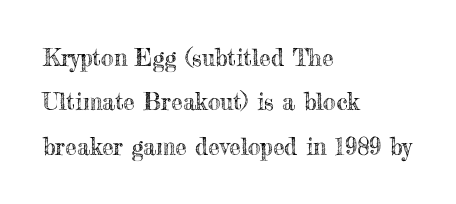
Q: Is the text italic (slanted)? A: No, it is upright.
Q: Is the text underlined? A: No.
Q: How is the paragraph aligned? A: Left-aligned.
Q: Is the spacing between letters normal or unusually wide? A: Normal.
Q: Is the spacing between lines tight, normal or loose? A: Loose.
